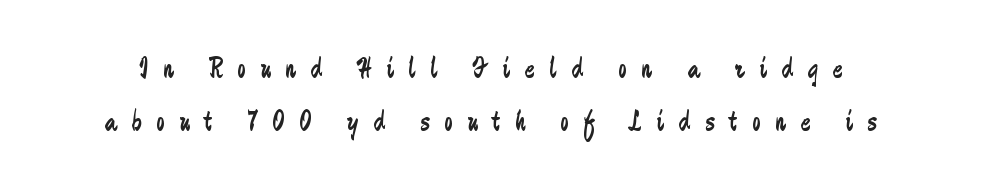
{"serif": "no", "bold": "no", "weight": "regular", "width": "condensed", "stroke_contrast": "low", "x_height": "medium", "monospaced": "no", "underline": "no", "line_spacing_ratio": 1.76, "letter_spacing": "wide", "letter_spacing_em": 0.49, "glyph_px": 30}
